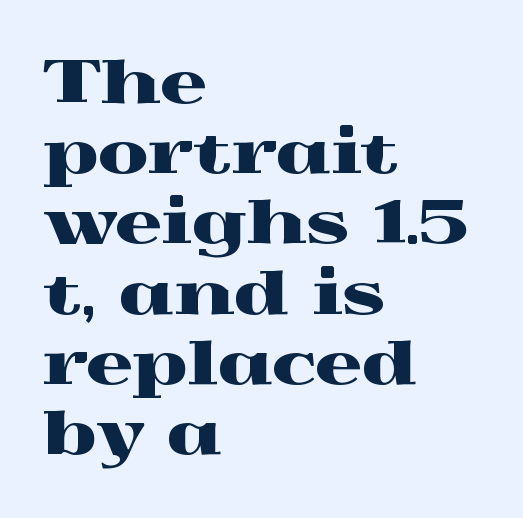
A typesetter would call this proportional, since set widths differ per character. Is there any slant? The stems are plumb. Serifs: yes, visible at the terminals of the letterforms. This sample uses plain, unmodified letter spacing. Compared with a centered layout, this one pins lines to the left instead. A clean baseline with only descenders dipping below it.
